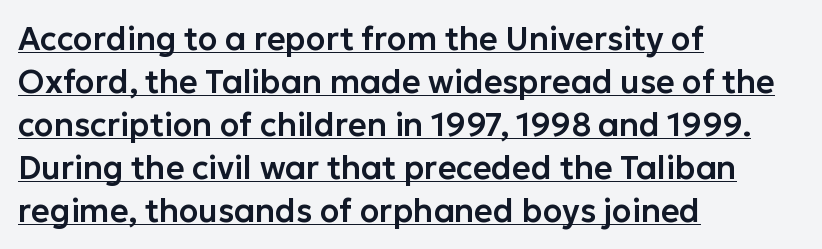
{"serif": "no", "italic": "no", "width": "normal", "stroke_contrast": "low", "x_height": "medium", "monospaced": "no", "underline": "yes", "align": "left", "line_spacing": "normal", "line_spacing_ratio": 1.34, "letter_spacing": "normal", "letter_spacing_em": 0.0, "glyph_px": 32}
